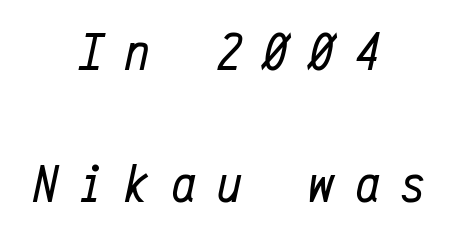
Type without underlining. Summary of vertical rhythm: relaxed, with wide interline spacing. In terms of letterspacing, this is a distinctly airy, spread setting. You could count columns in this text — the font is strictly monospaced. Typeset on center — no edge is straight. No chunkiness to these letters — they're not bold.
